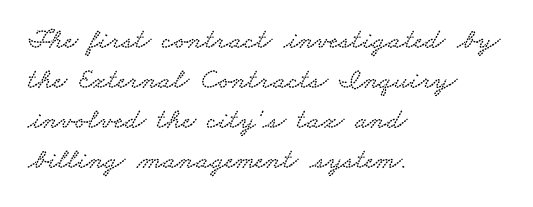
Q: Is the typeface a serif or a sans-serif typeface? A: Serif.
Q: Is the text underlined? A: No.
Q: How is the paragraph aligned? A: Left-aligned.
Q: Is the spacing between letters normal or unusually wide? A: Normal.
Q: Is the spacing between lines tight, normal or loose? A: Normal.
Q: Width (condensed, normal, or wide)? A: Wide.
Q: Stroke contrast? A: Low.
Q: x-height? A: Small.
Q: Monospaced? A: No.
